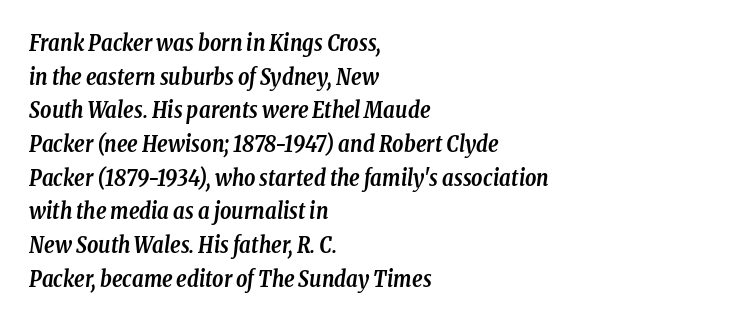
{"italic": "yes", "lean": "right", "slant_degrees": 8, "bold": "yes", "underline": "no", "align": "left", "line_spacing": "normal", "line_spacing_ratio": 1.53, "letter_spacing": "normal", "letter_spacing_em": 0.0, "glyph_px": 22}
